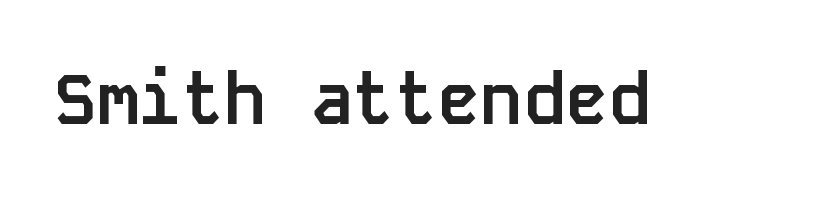
The image shows 71 px semibold sans-serif type, upright, monospaced; set normal letter spacing, not underlined; low stroke contrast and a large x-height.
